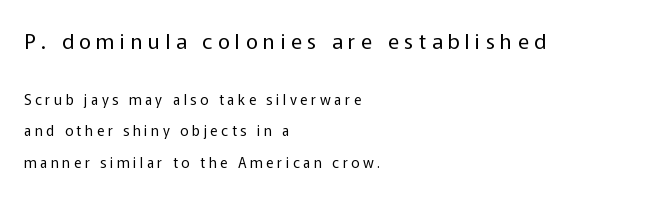
Q: Is the text bold? A: No.
Q: Is the text italic (slanted)? A: No, it is upright.
Q: Is the text underlined? A: No.
Q: How is the paragraph aligned? A: Left-aligned.
Q: Is the spacing between letters normal or unusually wide? A: Unusually wide.
Q: Is the spacing between lines tight, normal or loose? A: Loose.
Q: Which block of text is set in a larger size, the first (top) or the second (bottom)? A: The first (top) one.
